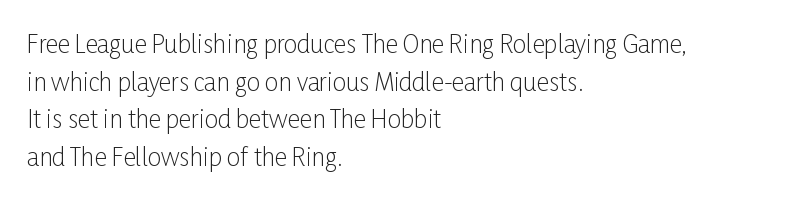
{"italic": "no", "bold": "no", "underline": "no", "align": "left", "line_spacing": "normal", "line_spacing_ratio": 1.57, "letter_spacing": "normal", "letter_spacing_em": 0.0, "glyph_px": 24}
